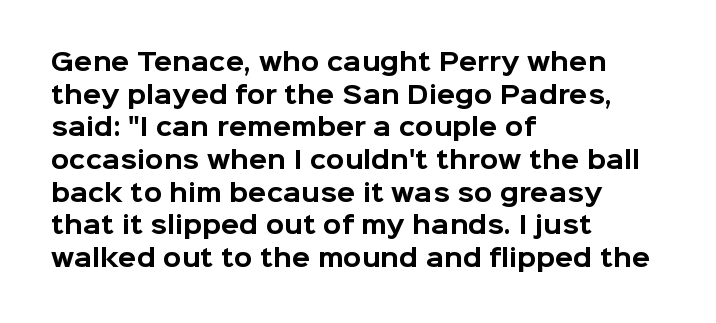
The image shows 24 px bold type, upright; set left-aligned, normal line spacing (1.36x), normal letter spacing, not underlined.
